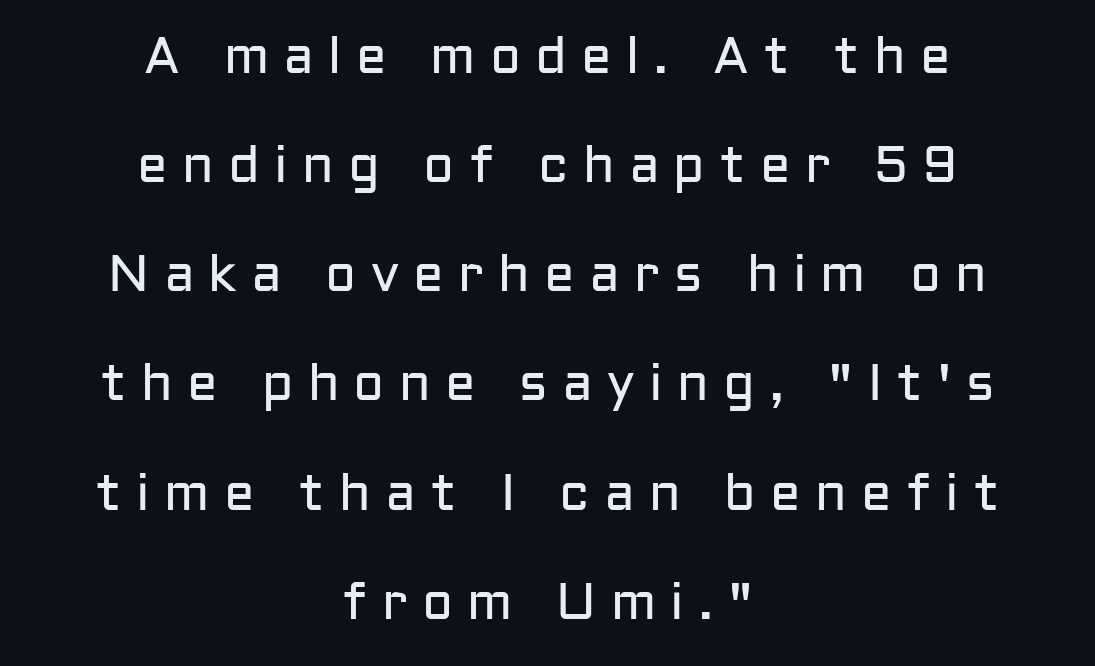
Q: Is the text bold? A: No.
Q: Is the text italic (slanted)? A: No, it is upright.
Q: Is the typeface a serif or a sans-serif typeface? A: Sans-serif.
Q: Is the text underlined? A: No.
Q: How is the paragraph aligned? A: Centered.
Q: Is the spacing between letters normal or unusually wide? A: Unusually wide.
Q: Is the spacing between lines tight, normal or loose? A: Loose.
Q: Width (condensed, normal, or wide)? A: Normal.
Q: Stroke contrast? A: Low.
Q: x-height? A: Medium.
Q: Monospaced? A: No.
